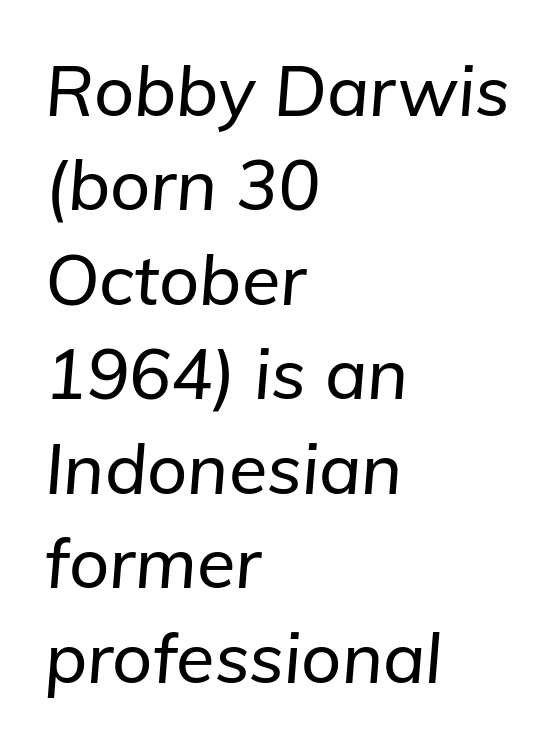
{"italic": "yes", "lean": "right", "slant_degrees": 5, "width": "normal", "stroke_contrast": "low", "x_height": "medium", "monospaced": "no", "underline": "no", "align": "left", "line_spacing": "normal", "line_spacing_ratio": 1.35, "letter_spacing": "normal", "letter_spacing_em": 0.0, "glyph_px": 70}
